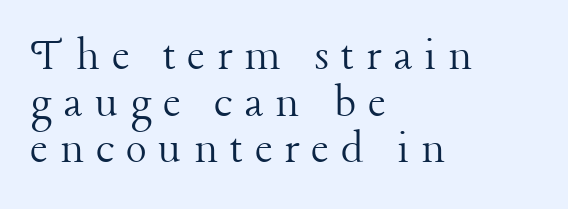
{"serif": "yes", "italic": "no", "bold": "no", "weight": "light", "width": "normal", "stroke_contrast": "low", "x_height": "medium", "monospaced": "no", "underline": "no", "align": "left", "line_spacing": "tight", "line_spacing_ratio": 0.95, "letter_spacing": "wide", "letter_spacing_em": 0.24, "glyph_px": 49}
